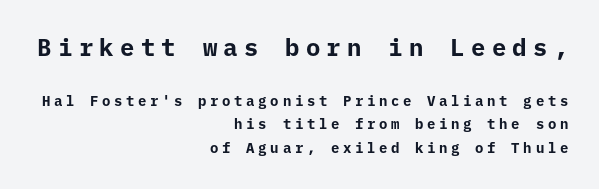
Q: Is the text bold? A: Yes.
Q: Is the text italic (slanted)? A: No, it is upright.
Q: Is the text underlined? A: No.
Q: How is the paragraph aligned? A: Right-aligned.
Q: Is the spacing between letters normal or unusually wide? A: Unusually wide.
Q: Is the spacing between lines tight, normal or loose? A: Normal.
Q: Which block of text is set in a larger size, the first (top) or the second (bottom)? A: The first (top) one.
